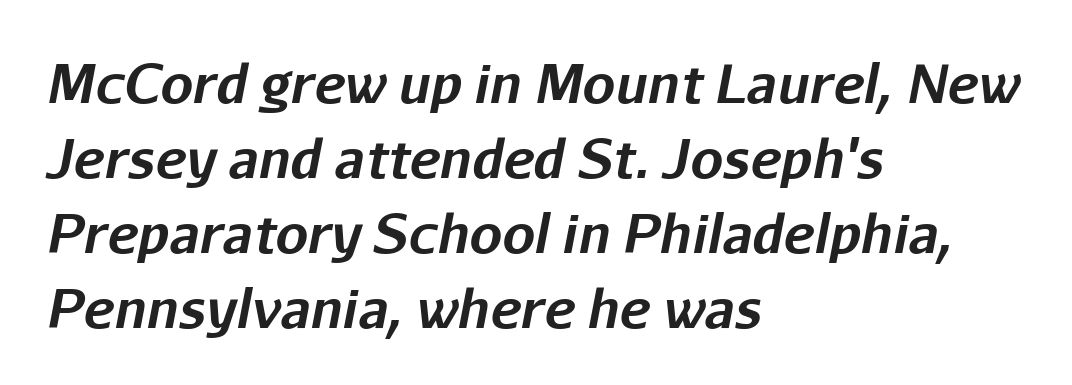
{"italic": "yes", "lean": "right", "slant_degrees": 11, "bold": "yes", "weight": "bold", "width": "normal", "stroke_contrast": "low", "x_height": "medium", "monospaced": "no", "underline": "no", "align": "left", "line_spacing": "normal", "line_spacing_ratio": 1.44, "letter_spacing": "normal", "letter_spacing_em": 0.0, "glyph_px": 52}
